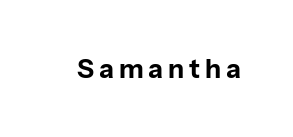
Q: Is the text bold? A: Yes.
Q: Is the text italic (slanted)? A: No, it is upright.
Q: Is the text underlined? A: No.
